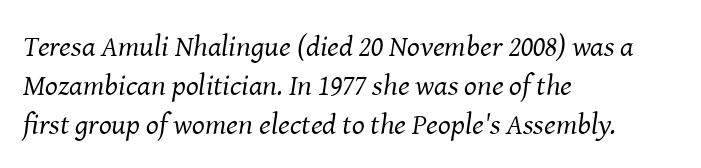
The image shows 30 px regular-weight serif type, italic (leaning right); set left-aligned, normal line spacing (1.3x), normal letter spacing, not underlined; medium stroke contrast and a medium x-height.
